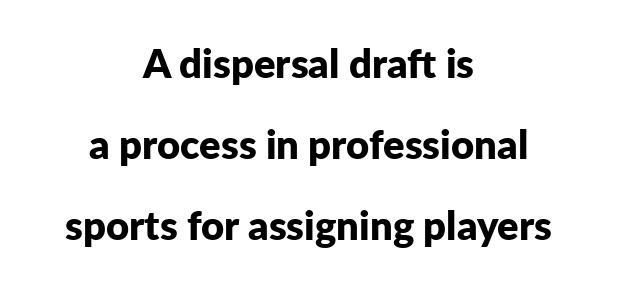
The image shows 40 px bold sans-serif type, upright; set centered, loose line spacing (2.02x), normal letter spacing, not underlined; low stroke contrast and a medium x-height.
